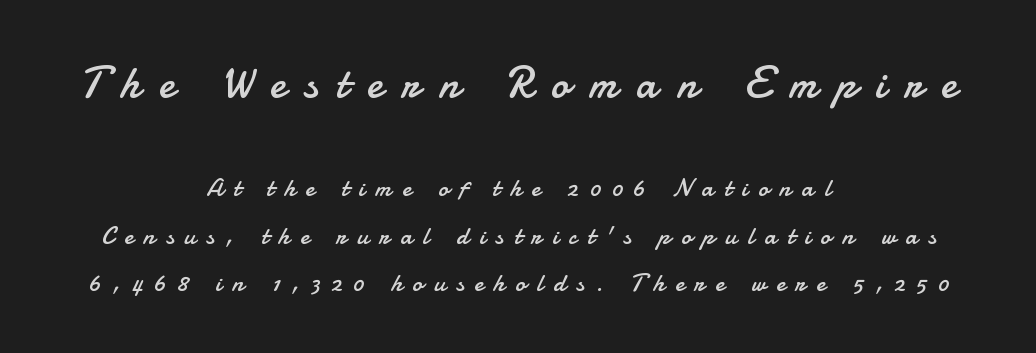
{"serif": "no", "bold": "no", "weight": "regular", "width": "normal", "stroke_contrast": "low", "x_height": "small", "monospaced": "no", "underline": "no", "align": "center", "line_spacing_ratio": 1.89, "letter_spacing": "wide", "letter_spacing_em": 0.43, "larger_block": "first", "size_ratio": 1.76, "glyph_px": 44}
